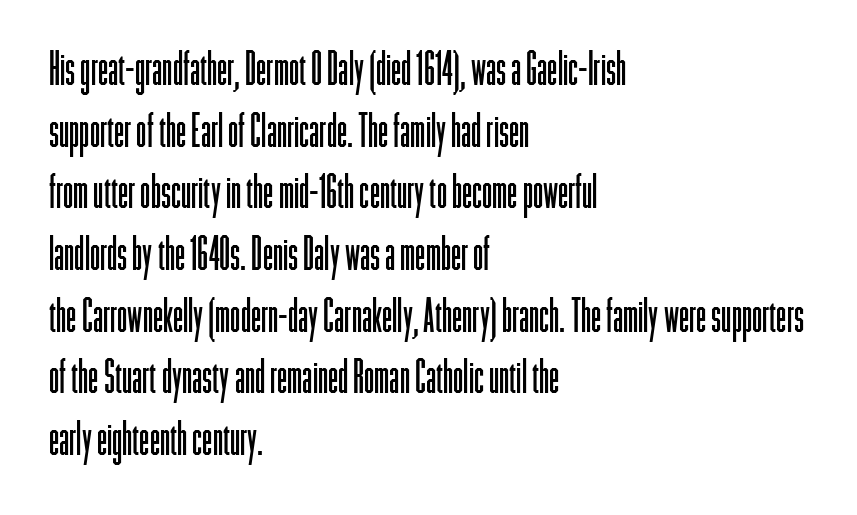
The image shows 46 px light, condensed sans-serif type, upright; set left-aligned, normal line spacing (1.34x), normal letter spacing, not underlined; low stroke contrast and a medium x-height.
